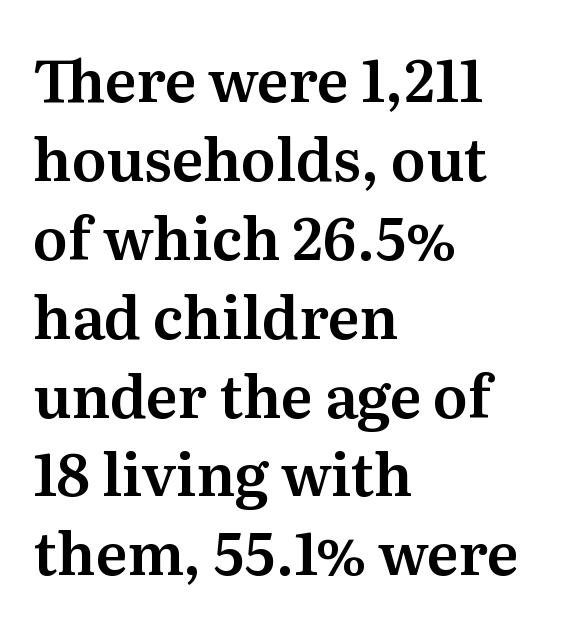
Q: Is the text italic (slanted)? A: No, it is upright.
Q: Is the typeface a serif or a sans-serif typeface? A: Serif.
Q: Is the text underlined? A: No.
Q: How is the paragraph aligned? A: Left-aligned.
Q: Is the spacing between letters normal or unusually wide? A: Normal.
Q: Is the spacing between lines tight, normal or loose? A: Normal.
Q: Width (condensed, normal, or wide)? A: Normal.
Q: Stroke contrast? A: Medium.
Q: x-height? A: Medium.
Q: Monospaced? A: No.
